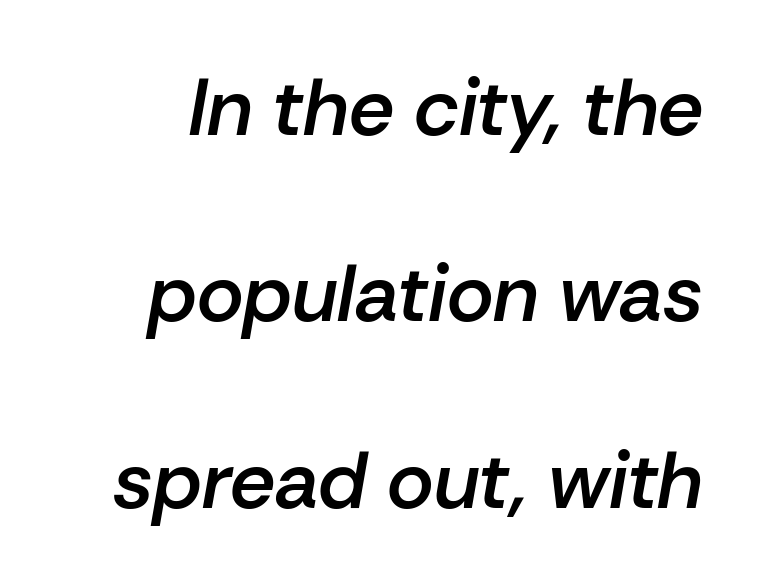
The image shows 80 px semibold type, italic (leaning right); set loose line spacing (2.33x), normal letter spacing, not underlined; low stroke contrast and a medium x-height.
